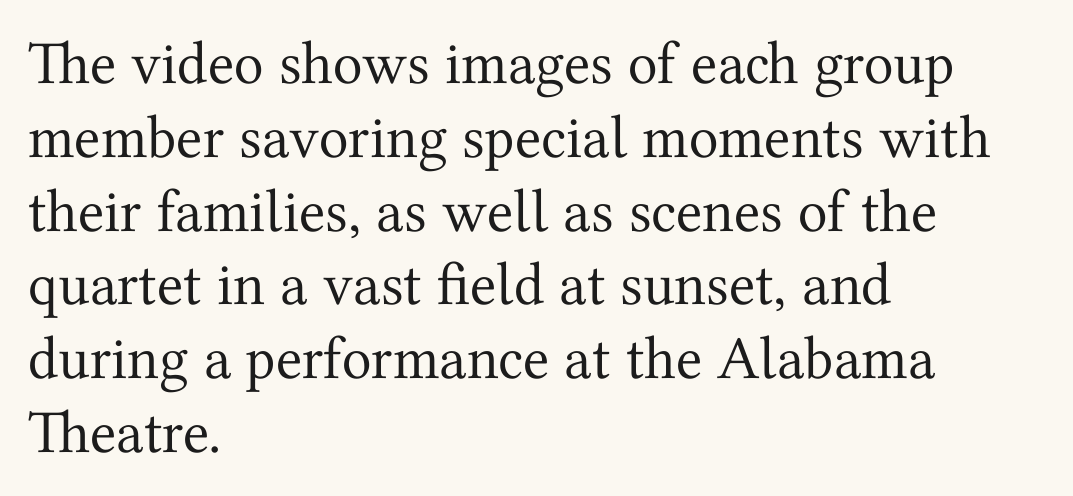
Q: Is the text bold? A: No.
Q: Is the text italic (slanted)? A: No, it is upright.
Q: Is the typeface a serif or a sans-serif typeface? A: Serif.
Q: Is the text underlined? A: No.
Q: How is the paragraph aligned? A: Left-aligned.
Q: Is the spacing between letters normal or unusually wide? A: Normal.
Q: Width (condensed, normal, or wide)? A: Normal.
Q: Stroke contrast? A: Medium.
Q: x-height? A: Medium.
Q: Monospaced? A: No.
